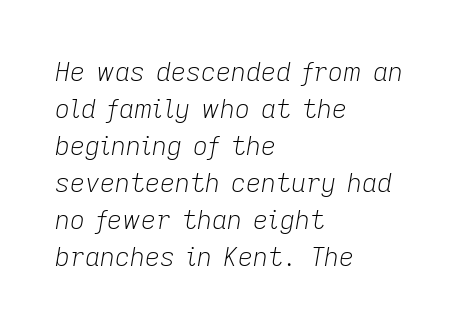
{"italic": "yes", "lean": "right", "slant_degrees": 9, "bold": "no", "underline": "no", "align": "left", "line_spacing": "normal", "line_spacing_ratio": 1.42, "letter_spacing": "normal", "letter_spacing_em": 0.0, "glyph_px": 26}
